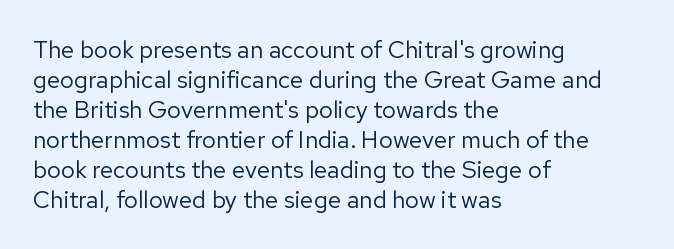
Honestly, there is no underline to notice here at all. The font's upright variant was chosen for this text. Horizontally, the lines are justified to the leading edge only. Bold? No — there's no thickening of the strokes.
